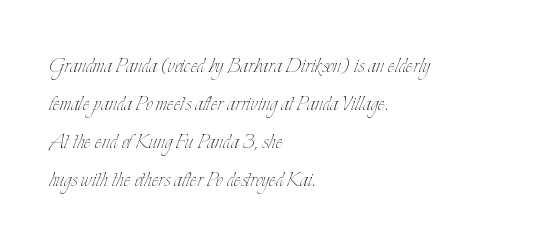
Q: Is the text bold? A: No.
Q: Is the text italic (slanted)? A: Yes.
Q: Is the text underlined? A: No.
Q: How is the paragraph aligned? A: Left-aligned.
Q: Is the spacing between letters normal or unusually wide? A: Normal.
Q: Is the spacing between lines tight, normal or loose? A: Normal.
